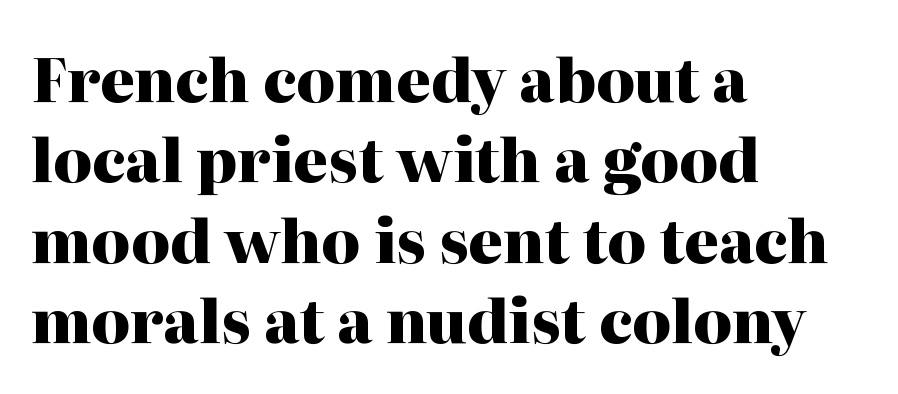
Nothing unusual about the tracking: characters are spaced as the font intends. This sample is left-justified, so line endings fall wherever the words run out. A roman cut, with each character standing at attention. Small tapered or slab feet sit at the stroke ends, so this counts as serif. Line spacing here is normal.
